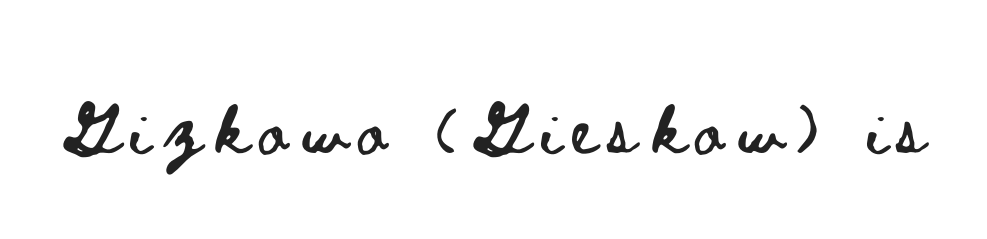
{"width": "wide", "stroke_contrast": "low", "x_height": "small", "monospaced": "no", "underline": "no", "glyph_px": 67}
